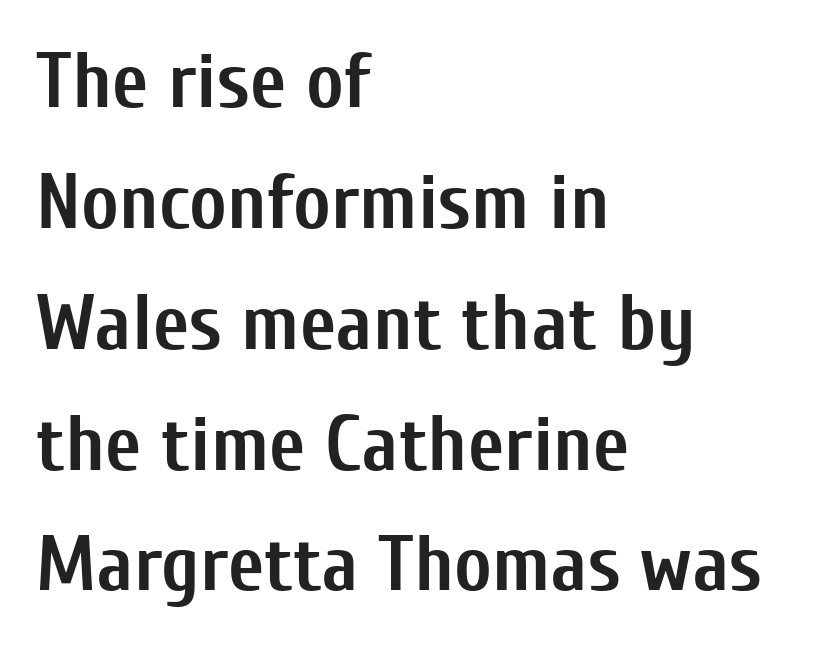
Q: Is the text bold? A: Yes.
Q: Is the text italic (slanted)? A: No, it is upright.
Q: Is the typeface a serif or a sans-serif typeface? A: Sans-serif.
Q: Is the text underlined? A: No.
Q: How is the paragraph aligned? A: Left-aligned.
Q: Is the spacing between letters normal or unusually wide? A: Normal.
Q: Is the spacing between lines tight, normal or loose? A: Normal.
Q: Width (condensed, normal, or wide)? A: Condensed.
Q: Stroke contrast? A: Low.
Q: x-height? A: Medium.
Q: Monospaced? A: No.
